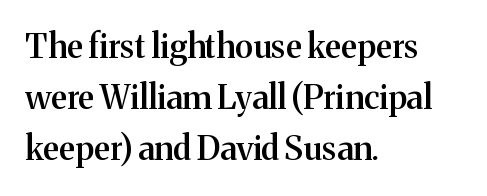
Q: Is the text bold? A: Semi-bold.
Q: Is the text italic (slanted)? A: No, it is upright.
Q: Is the typeface a serif or a sans-serif typeface? A: Serif.
Q: Is the text underlined? A: No.
Q: How is the paragraph aligned? A: Left-aligned.
Q: Is the spacing between letters normal or unusually wide? A: Normal.
Q: Is the spacing between lines tight, normal or loose? A: Normal.
Q: Width (condensed, normal, or wide)? A: Normal.
Q: Stroke contrast? A: Medium.
Q: x-height? A: Medium.
Q: Monospaced? A: No.
